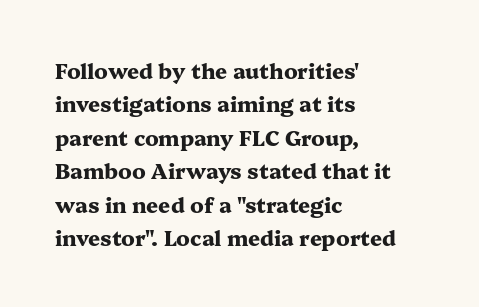
The lines sit at an ordinary, default distance from one another. Bare-footed words on every line. The rendering uses a bold face; every stroke is thick and dark. Posture: upright roman.
